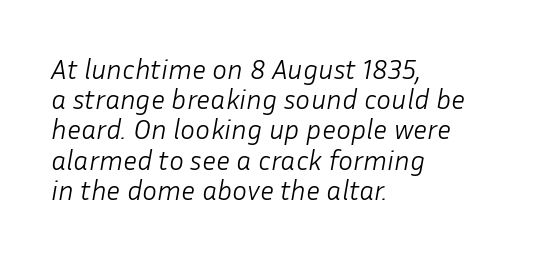
The image shows 28 px light type, italic (leaning right); set left-aligned, tight line spacing (1.08x), normal letter spacing, not underlined; low stroke contrast and a medium x-height.
